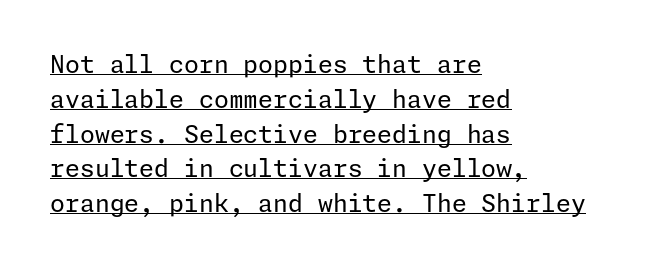
{"italic": "no", "bold": "no", "underline": "yes", "align": "left", "line_spacing": "normal", "line_spacing_ratio": 1.45, "letter_spacing": "normal", "letter_spacing_em": 0.0, "glyph_px": 24}
